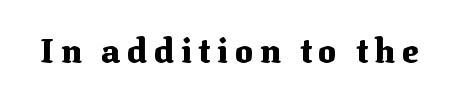
Q: Is the text bold? A: Yes.
Q: Is the text italic (slanted)? A: No, it is upright.
Q: Is the typeface a serif or a sans-serif typeface? A: Serif.
Q: Is the text underlined? A: No.
Q: Width (condensed, normal, or wide)? A: Normal.
Q: Stroke contrast? A: Medium.
Q: x-height? A: Medium.
Q: Monospaced? A: No.
